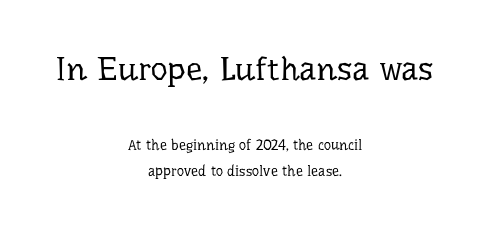
The passage shown is typed in a proportional face where columns would drift. The horizontal fit of the characters is conventional and even. These two chunks differ in scale, with the top chunk taking the larger measure. Unlike a clean sans, this face finishes its strokes with serifs.
